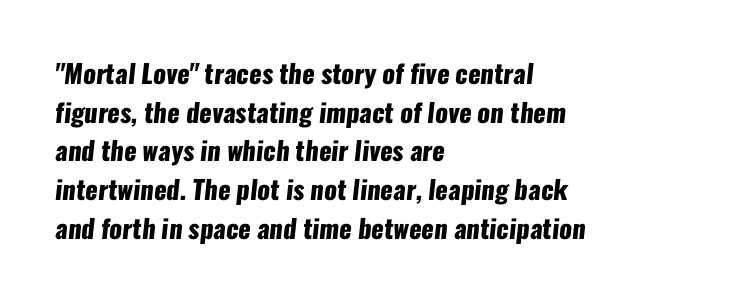
The image shows 26 px bold type; set left-aligned, normal line spacing (1.49x), normal letter spacing, not underlined.
